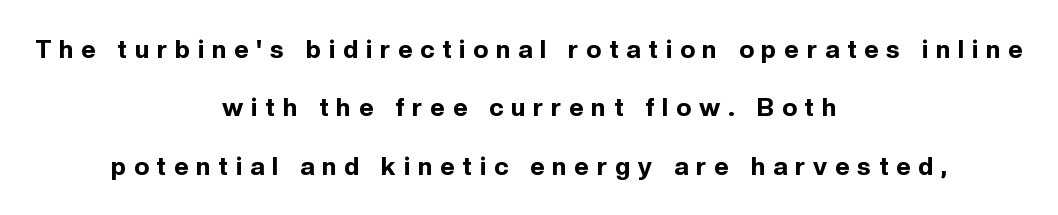
The words here are not underlined. The text block is weighted toward neither margin, spreading evenly from the middle. The type is letterspaced generously, with wide tracking. Style check: upright.
